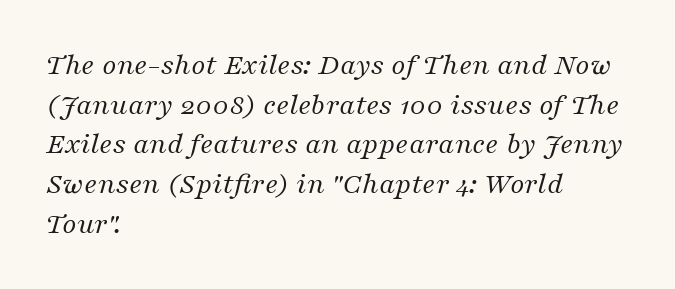
Q: Is the text bold? A: No.
Q: Is the text italic (slanted)? A: Yes, it leans right by about 16 degrees.
Q: Is the typeface a serif or a sans-serif typeface? A: Serif.
Q: Is the text underlined? A: No.
Q: How is the paragraph aligned? A: Left-aligned.
Q: Is the spacing between letters normal or unusually wide? A: Normal.
Q: Is the spacing between lines tight, normal or loose? A: Normal.
Q: Width (condensed, normal, or wide)? A: Normal.
Q: Stroke contrast? A: Medium.
Q: x-height? A: Medium.
Q: Monospaced? A: No.
